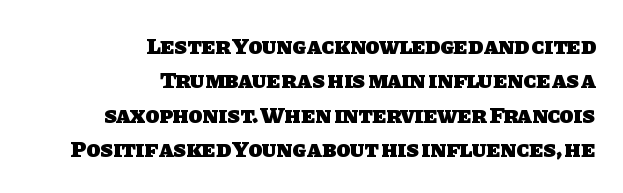
Q: Is the text bold? A: Yes.
Q: Is the text underlined? A: No.
Q: How is the paragraph aligned? A: Right-aligned.
Q: Is the spacing between letters normal or unusually wide? A: Normal.
Q: Is the spacing between lines tight, normal or loose? A: Normal.
